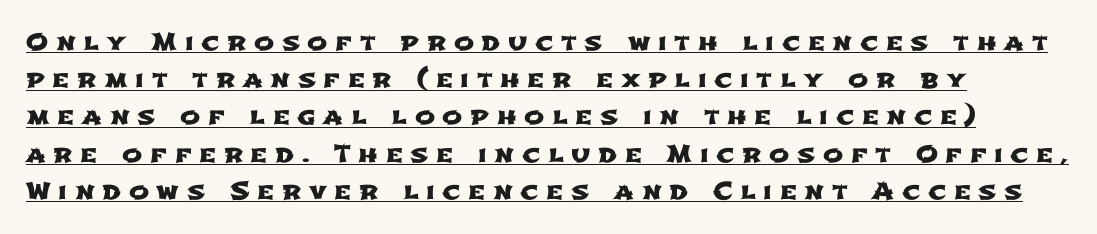
The image shows 24 px text type; set left-aligned, normal line spacing (1.55x), unusually wide letter spacing (+0.32 em), underlined.
